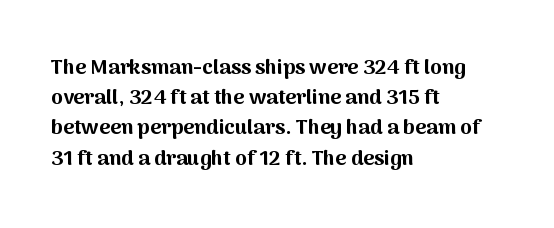
{"italic": "no", "bold": "yes", "underline": "no", "align": "left", "line_spacing": "normal", "line_spacing_ratio": 1.44, "letter_spacing": "normal", "letter_spacing_em": 0.0, "glyph_px": 21}
